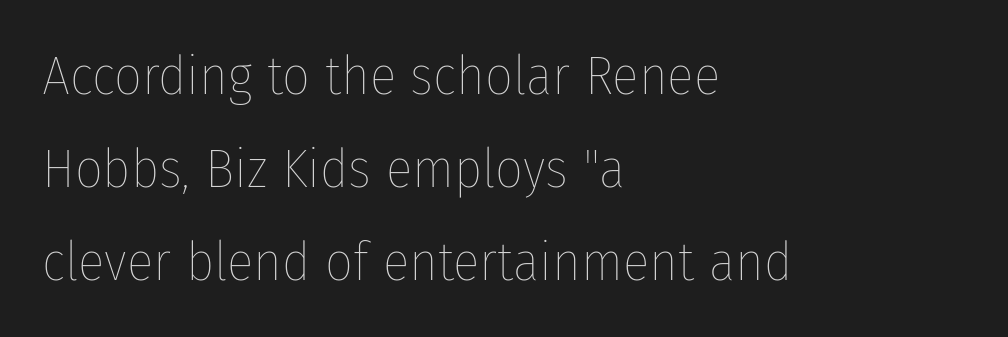
Q: Is the text bold? A: No.
Q: Is the text italic (slanted)? A: No, it is upright.
Q: Is the text underlined? A: No.
Q: How is the paragraph aligned? A: Left-aligned.
Q: Is the spacing between letters normal or unusually wide? A: Normal.
Q: Is the spacing between lines tight, normal or loose? A: Normal.
Q: Width (condensed, normal, or wide)? A: Condensed.
Q: Stroke contrast? A: Low.
Q: x-height? A: Medium.
Q: Monospaced? A: No.
